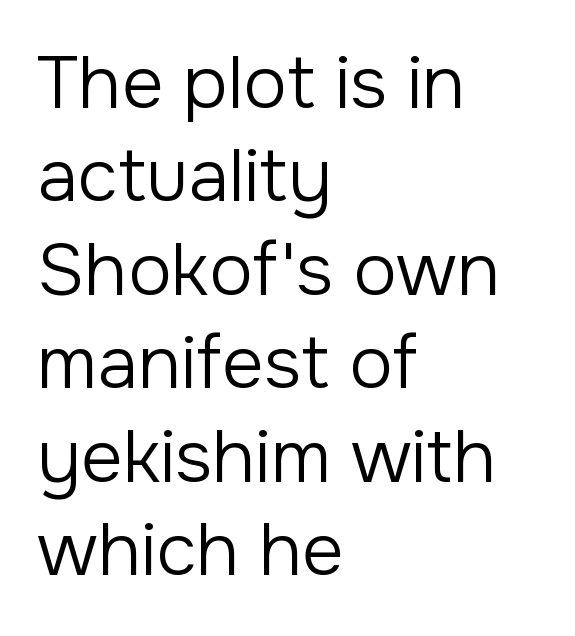
{"serif": "no", "italic": "no", "bold": "no", "weight": "regular", "width": "normal", "stroke_contrast": "low", "x_height": "medium", "monospaced": "no", "underline": "no", "align": "left", "line_spacing": "normal", "line_spacing_ratio": 1.28, "letter_spacing": "normal", "letter_spacing_em": 0.0, "glyph_px": 73}
